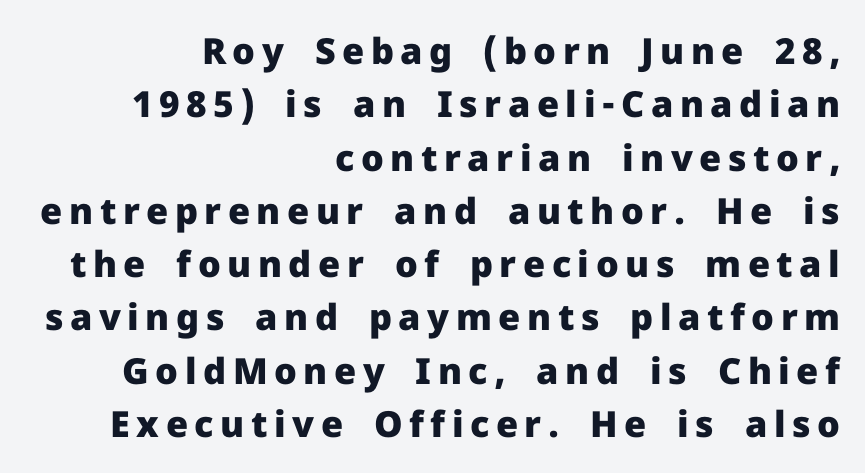
{"serif": "no", "italic": "no", "bold": "yes", "weight": "heavy", "width": "normal", "stroke_contrast": "low", "x_height": "medium", "monospaced": "no", "underline": "no", "align": "right", "line_spacing": "normal", "line_spacing_ratio": 1.48, "glyph_px": 36}
